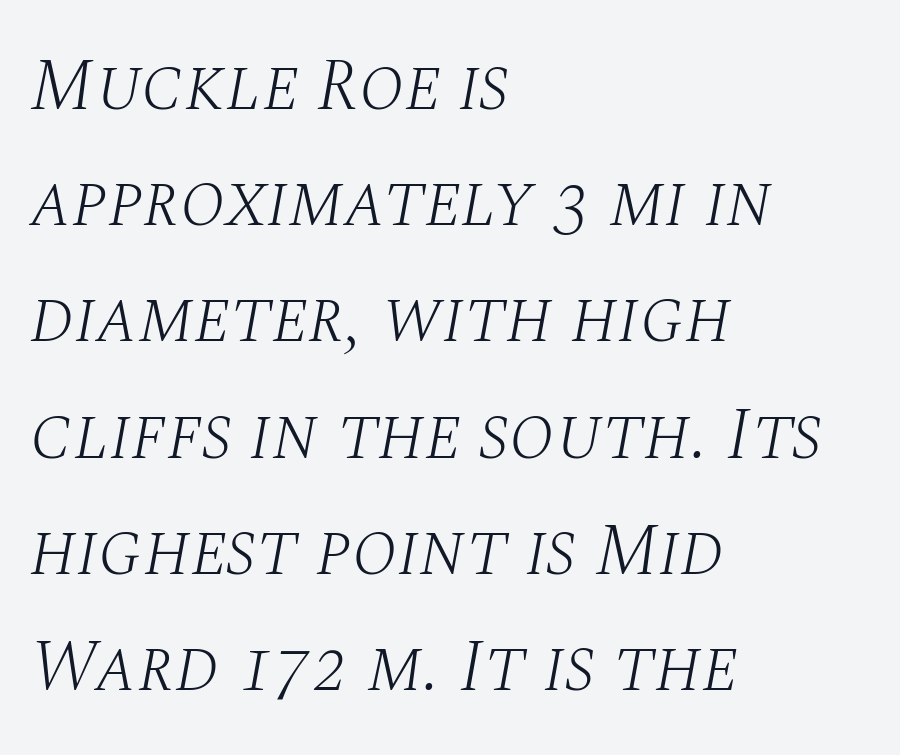
{"serif": "yes", "italic": "yes", "lean": "right", "slant_degrees": 10, "bold": "no", "weight": "light", "width": "normal", "stroke_contrast": "medium", "x_height": "large", "monospaced": "no", "underline": "no", "align": "left", "line_spacing": "normal", "line_spacing_ratio": 1.57, "letter_spacing": "normal", "letter_spacing_em": 0.0, "glyph_px": 74}
